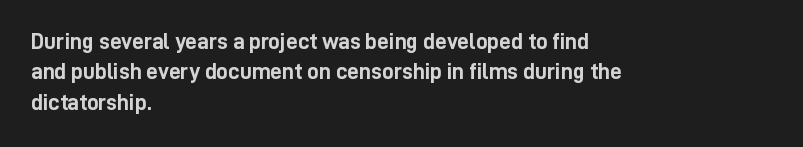
The image shows 23 px bold type, upright; set left-aligned, normal line spacing (1.32x), normal letter spacing, not underlined.
